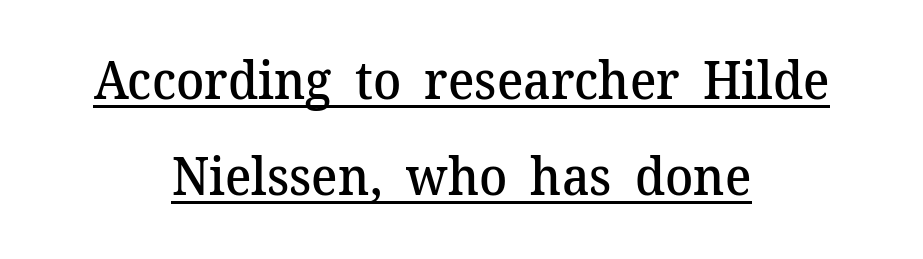
Q: Is the text bold? A: Semi-bold.
Q: Is the text italic (slanted)? A: No, it is upright.
Q: Is the typeface a serif or a sans-serif typeface? A: Serif.
Q: Is the text underlined? A: Yes.
Q: How is the paragraph aligned? A: Centered.
Q: Is the spacing between letters normal or unusually wide? A: Normal.
Q: Width (condensed, normal, or wide)? A: Normal.
Q: Stroke contrast? A: Medium.
Q: x-height? A: Medium.
Q: Monospaced? A: No.
